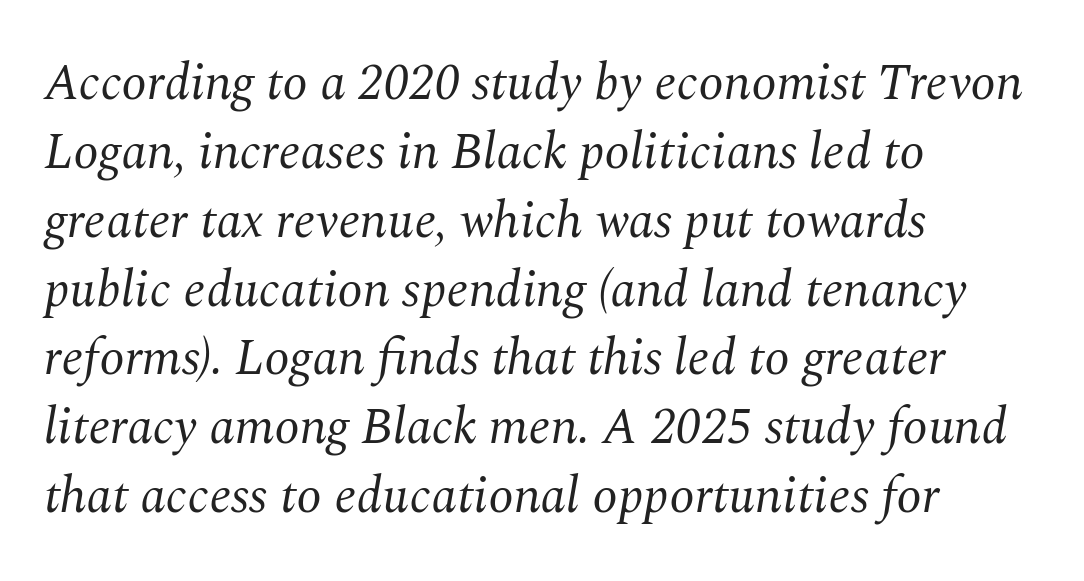
{"serif": "yes", "italic": "yes", "lean": "right", "slant_degrees": 10, "bold": "no", "weight": "regular", "width": "normal", "stroke_contrast": "medium", "x_height": "medium", "monospaced": "no", "underline": "no", "align": "left", "line_spacing": "normal", "line_spacing_ratio": 1.35, "letter_spacing": "normal", "letter_spacing_em": 0.0, "glyph_px": 51}
